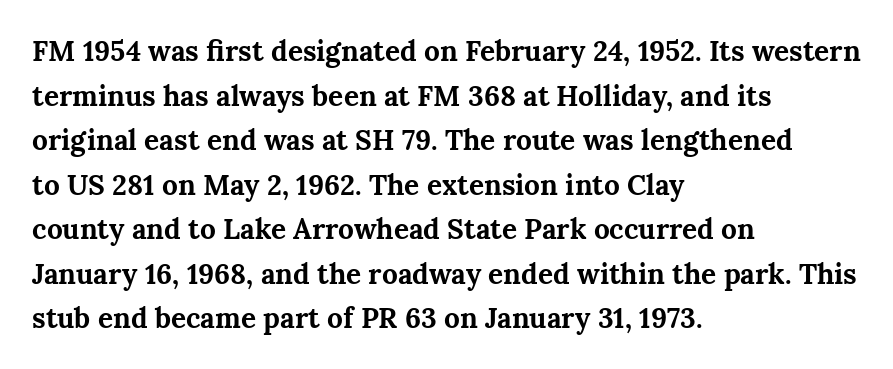
{"serif": "yes", "italic": "no", "bold": "yes", "weight": "bold", "width": "normal", "stroke_contrast": "medium", "x_height": "medium", "monospaced": "no", "underline": "no", "align": "left", "line_spacing": "normal", "line_spacing_ratio": 1.59, "letter_spacing": "normal", "letter_spacing_em": 0.0, "glyph_px": 28}
